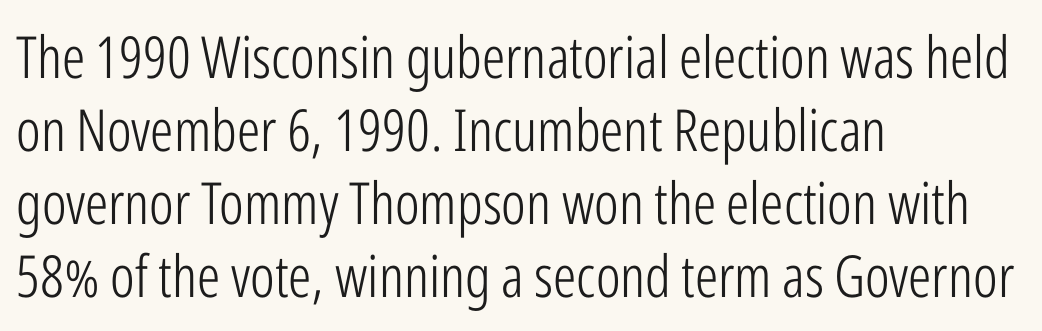
Reading down the block, your eye returns to a fixed left position each line. Unbolded letterforms with no extra heft. Vertically, the passage feels balanced, rows spaced as you'd expect. Note the varied advance widths — an 'i' is clearly narrower than an 'm'. You could call the tracking neutral — neither tight nor loose.
